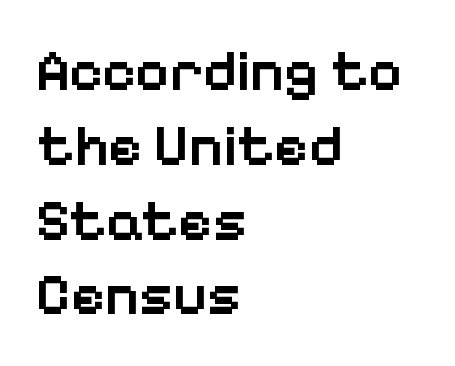
{"serif": "no", "italic": "no", "bold": "semi", "weight": "semibold", "width": "normal", "stroke_contrast": "low", "x_height": "medium", "monospaced": "no", "underline": "no", "align": "left", "line_spacing": "normal", "line_spacing_ratio": 1.29, "letter_spacing": "normal", "letter_spacing_em": 0.0, "glyph_px": 58}
